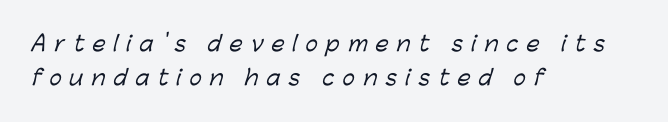
The space between consecutive lines is moderate. Caption: multi-line text, flush left, ragged right. Spacing between characters has been opened up far beyond the box default. Each row of text sits above clean, open space.
